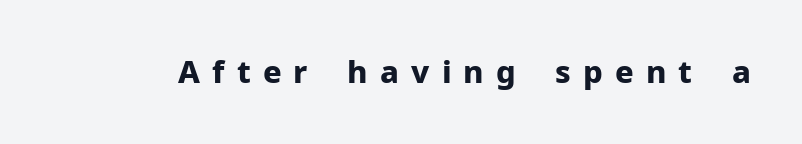
The image shows 31 px bold sans-serif type, upright; set unusually wide letter spacing (+0.39 em), not underlined; low stroke contrast and a medium x-height.
